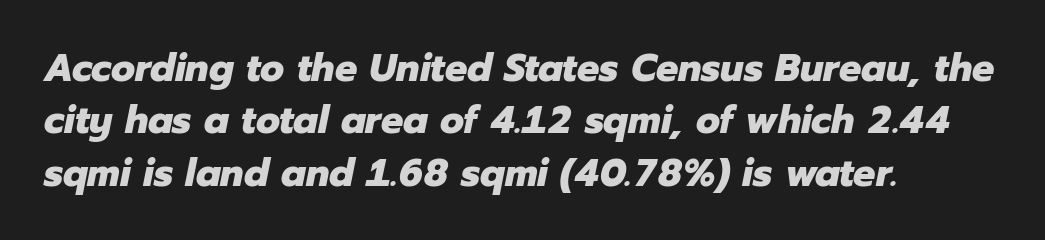
{"italic": "yes", "lean": "right", "slant_degrees": 12, "bold": "yes", "weight": "heavy", "width": "normal", "stroke_contrast": "low", "x_height": "medium", "monospaced": "no", "underline": "no", "align": "left", "line_spacing": "normal", "line_spacing_ratio": 1.34, "letter_spacing": "normal", "letter_spacing_em": 0.0, "glyph_px": 39}
